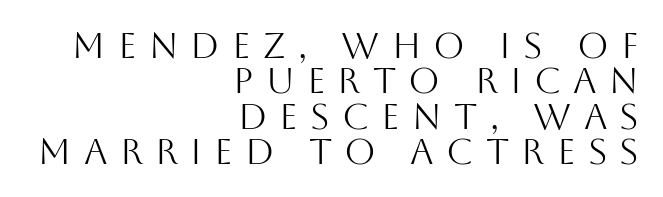
In terms of letterspacing, this is a distinctly airy, spread setting. Beneath every word, the page is bare. Observe the absence of serifs on each vertical stroke in this sample. Do the characters align in a grid? No, the font is proportional.
